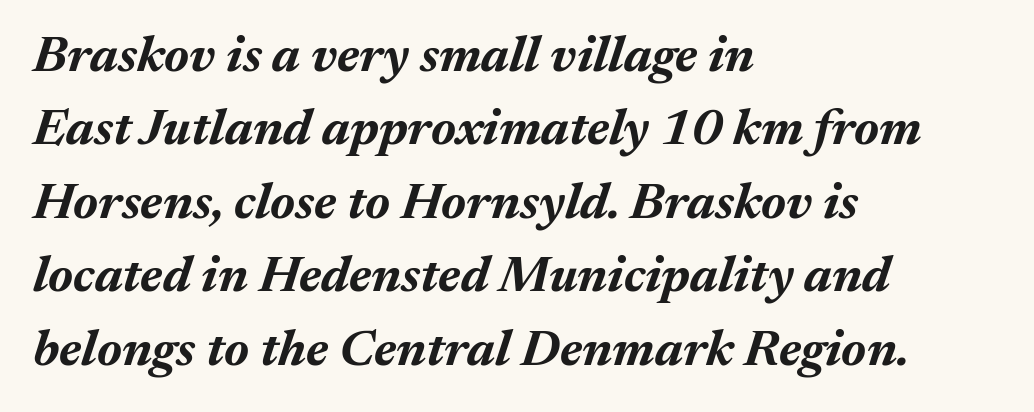
Q: Is the text bold? A: Yes.
Q: Is the text italic (slanted)? A: Yes, it leans right by about 17 degrees.
Q: Is the text underlined? A: No.
Q: How is the paragraph aligned? A: Left-aligned.
Q: Is the spacing between letters normal or unusually wide? A: Normal.
Q: Is the spacing between lines tight, normal or loose? A: Normal.
Q: Width (condensed, normal, or wide)? A: Normal.
Q: Stroke contrast? A: Medium.
Q: x-height? A: Medium.
Q: Monospaced? A: No.
